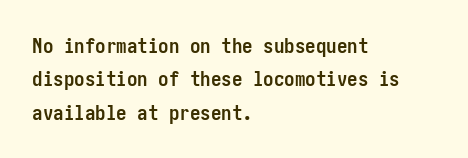
The lines sit at an ordinary, default distance from one another. Bare-footed words on every line. The rendering uses a bold face; every stroke is thick and dark. Posture: upright roman.
